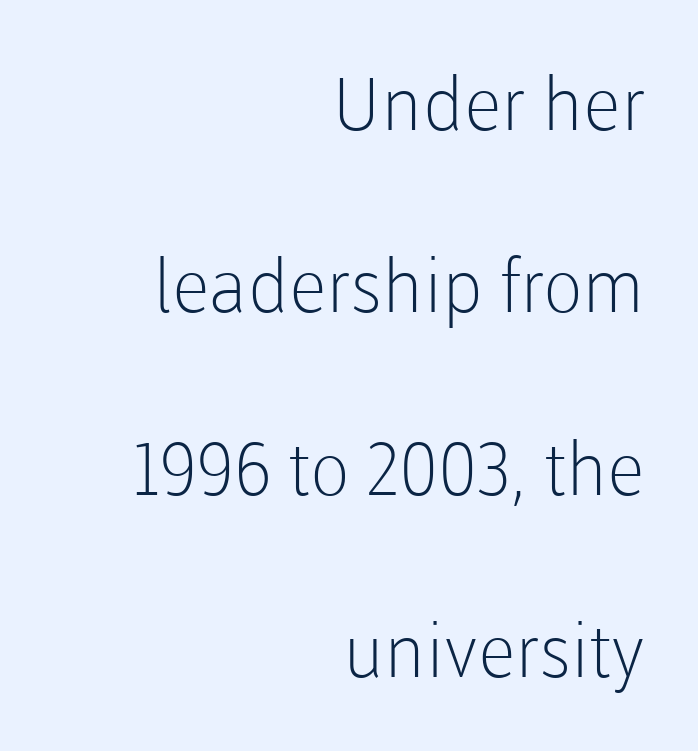
Varying glyph widths throughout — classic text-font behaviour. Stem width sits at or under what a default text font uses. The face used here is a sans, in the tradition of grotesques and geometrics. Teacher's note: observe the even right margin — that is flush-right alignment.
